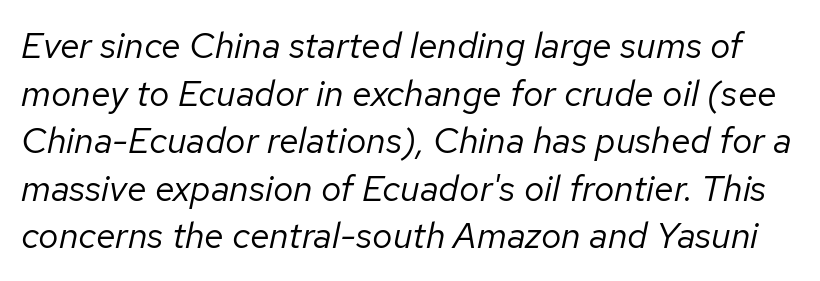
No extra tracking has been applied to these lines. Each new line begins a customary step beneath the previous one. The whole block is typeset with a tilt. Each stroke keeps to a modest, everyday thickness or less. The passage shown is not underscored anywhere.
